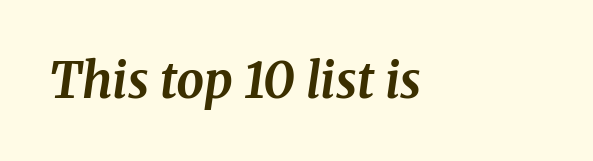
Is the type slanted? Yes — the strokes lean at a clear angle. These lines are rendered in a variable-pitch font. The gap between lines stays unmarked. Nobody touched the tracking dial on this one.
